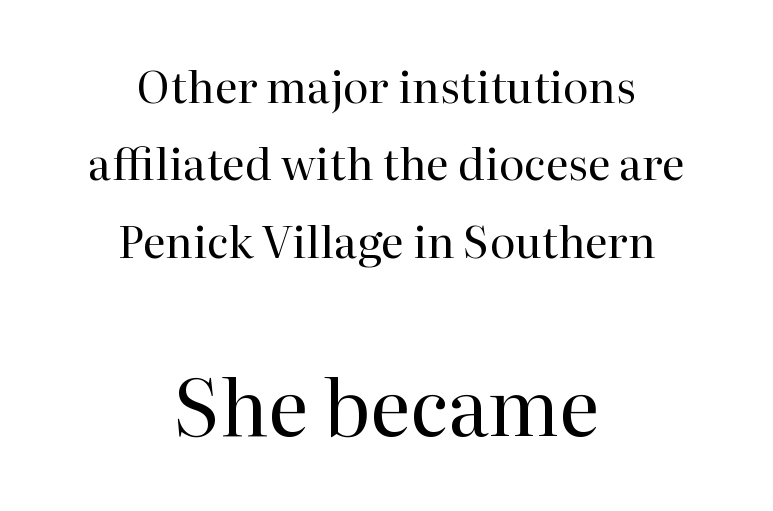
The image shows 77 px regular-weight serif type, upright; set centered, line spacing 1.76x, normal letter spacing, not underlined; the second (bottom) block is 1.75x larger; high stroke contrast and a medium x-height.
